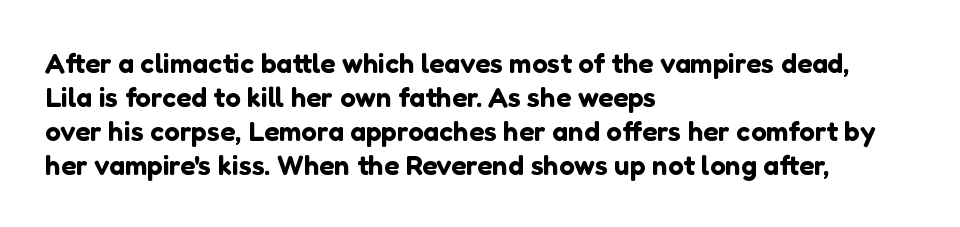
The image shows 28 px sans-serif type, upright; set left-aligned, line spacing 1.21x, normal letter spacing, not underlined; low stroke contrast and a medium x-height.
